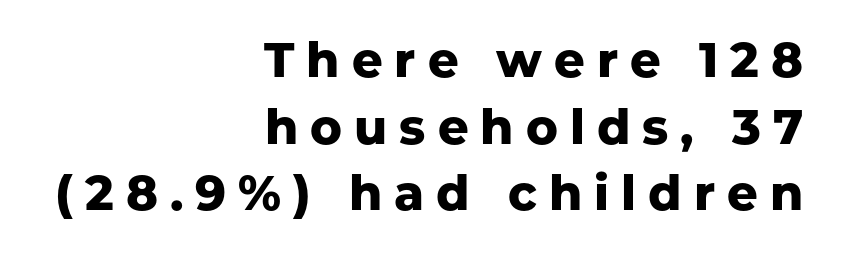
The image shows 48 px heavy sans-serif type, upright; set right-aligned, normal line spacing (1.39x), unusually wide letter spacing (+0.25 em), not underlined; low stroke contrast and a medium x-height.
